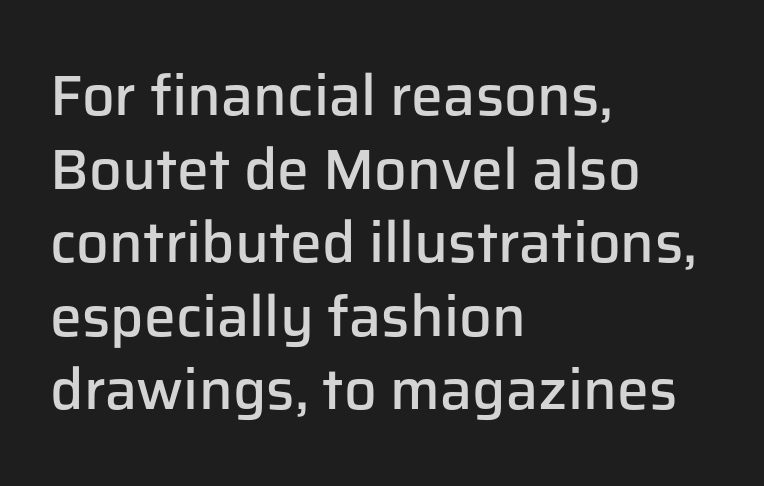
{"serif": "no", "italic": "no", "bold": "semi", "weight": "semibold", "width": "normal", "stroke_contrast": "low", "x_height": "medium", "monospaced": "no", "underline": "no", "align": "left", "line_spacing": "normal", "line_spacing_ratio": 1.29, "letter_spacing": "normal", "letter_spacing_em": 0.0, "glyph_px": 57}
